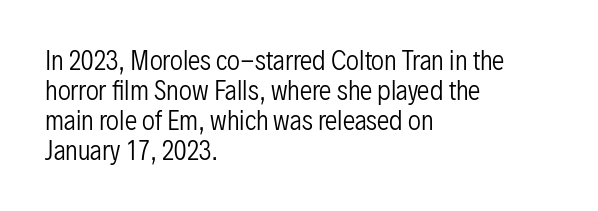
Q: Is the text bold? A: No.
Q: Is the text italic (slanted)? A: No, it is upright.
Q: Is the text underlined? A: No.
Q: How is the paragraph aligned? A: Left-aligned.
Q: Is the spacing between letters normal or unusually wide? A: Normal.
